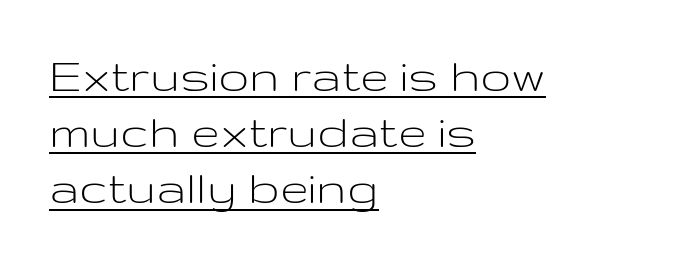
Q: Is the text bold? A: No.
Q: Is the text italic (slanted)? A: No, it is upright.
Q: Is the typeface a serif or a sans-serif typeface? A: Sans-serif.
Q: Is the text underlined? A: Yes.
Q: How is the paragraph aligned? A: Left-aligned.
Q: Is the spacing between letters normal or unusually wide? A: Normal.
Q: Is the spacing between lines tight, normal or loose? A: Tight.
Q: Width (condensed, normal, or wide)? A: Wide.
Q: Stroke contrast? A: Low.
Q: x-height? A: Medium.
Q: Monospaced? A: No.
